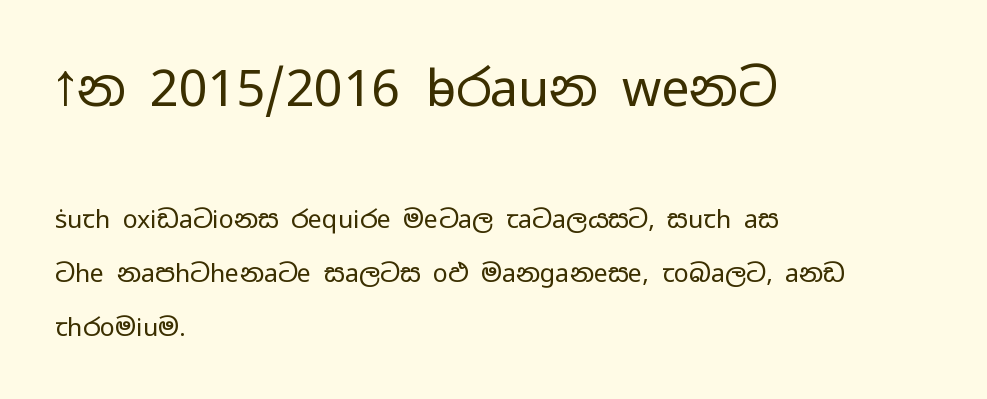
The image shows 50 px regular-weight, wide sans-serif type, upright; set left-aligned, loose line spacing (2.15x), normal letter spacing, not underlined; the first (top) block is 2.0x larger; low stroke contrast and a medium x-height.
